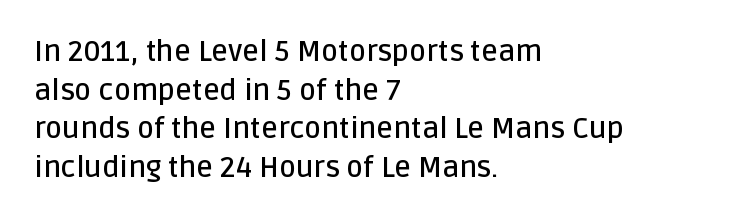
The tracking reads as untouched default to a designer's eye. Spacing verdict: proportional, widths tailored to each character. The rendering shows plain stroke endings on the letterforms — a sans-serif design. The leading is moderate, giving the passage an even texture. The rendering anchors every line to the left-hand side.
